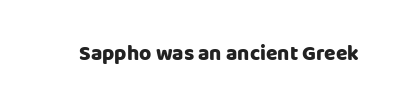
Q: Is the text italic (slanted)? A: No, it is upright.
Q: Is the text underlined? A: No.
Q: Is the spacing between letters normal or unusually wide? A: Normal.
